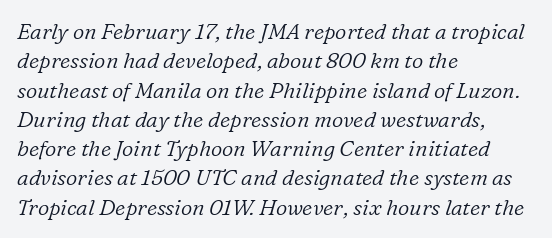
Is the block centered? No — it sits flush against the left margin. Compared with typical body copy, the letter spacing here is the same. Style check: oblique. The baseline area is clear.
